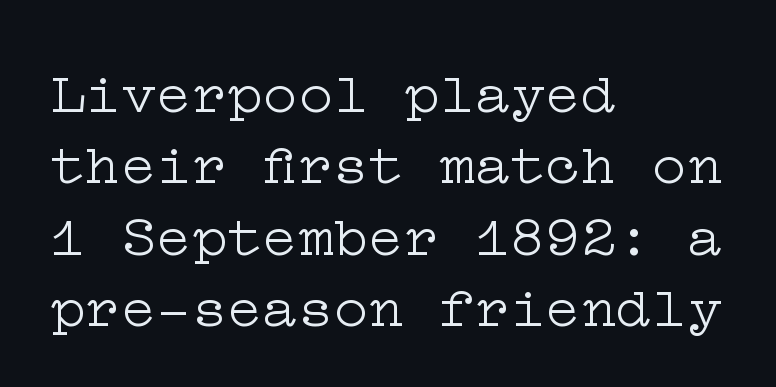
Q: Is the text bold? A: No.
Q: Is the text italic (slanted)? A: No, it is upright.
Q: Is the typeface a serif or a sans-serif typeface? A: Serif.
Q: Is the text underlined? A: No.
Q: How is the paragraph aligned? A: Left-aligned.
Q: Is the spacing between letters normal or unusually wide? A: Normal.
Q: Width (condensed, normal, or wide)? A: Wide.
Q: Stroke contrast? A: Low.
Q: x-height? A: Medium.
